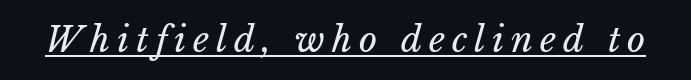
{"italic": "yes", "lean": "right", "slant_degrees": 15, "bold": "no", "weight": "regular", "width": "normal", "stroke_contrast": "low", "x_height": "medium", "monospaced": "no", "underline": "yes", "letter_spacing": "wide", "letter_spacing_em": 0.2, "glyph_px": 35}
